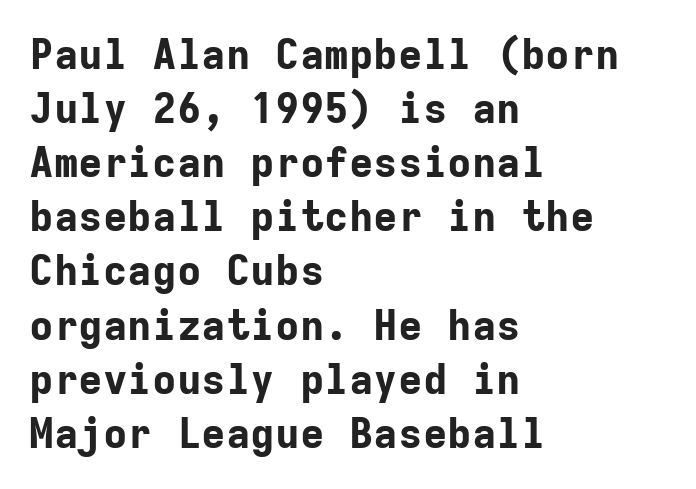
{"serif": "no", "italic": "no", "bold": "yes", "weight": "bold", "width": "normal", "stroke_contrast": "low", "x_height": "medium", "monospaced": "yes", "underline": "no", "align": "left", "line_spacing": "normal", "line_spacing_ratio": 1.32, "letter_spacing": "normal", "letter_spacing_em": 0.0, "glyph_px": 41}
